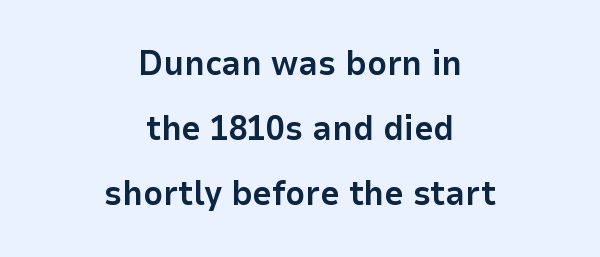
The image shows 34 px bold sans-serif type, upright; set centered, loose line spacing (1.91x), normal letter spacing, not underlined; low stroke contrast and a medium x-height.
